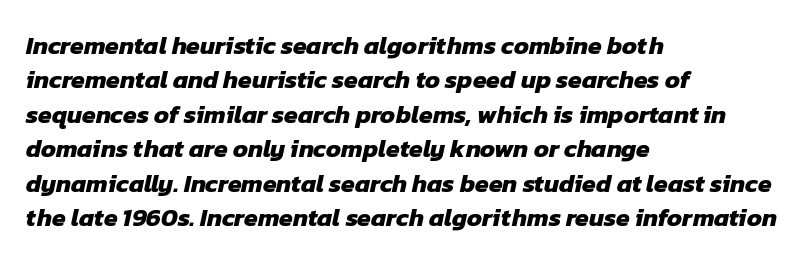
The image shows 25 px bold type; set left-aligned, normal line spacing (1.38x), normal letter spacing, not underlined.
